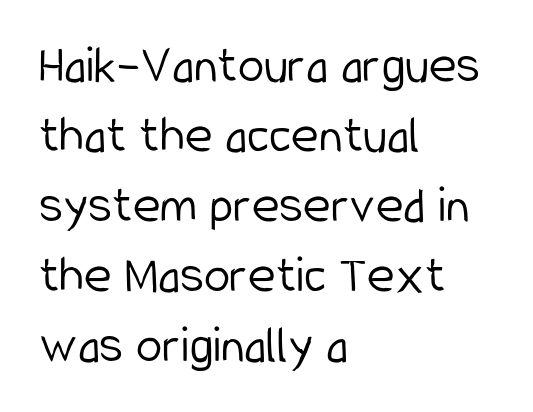
The image shows 53 px light, condensed sans-serif type, upright; set left-aligned, normal line spacing (1.32x), normal letter spacing, not underlined; low stroke contrast and a medium x-height.
